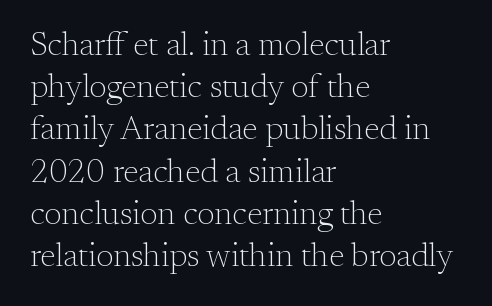
Whoever set this chose a conventional vertical rhythm. The gap between lines stays unmarked. This sample uses an upright cut, with every glyph sitting square on the baseline. The rendering anchors every line to the left-hand side.
